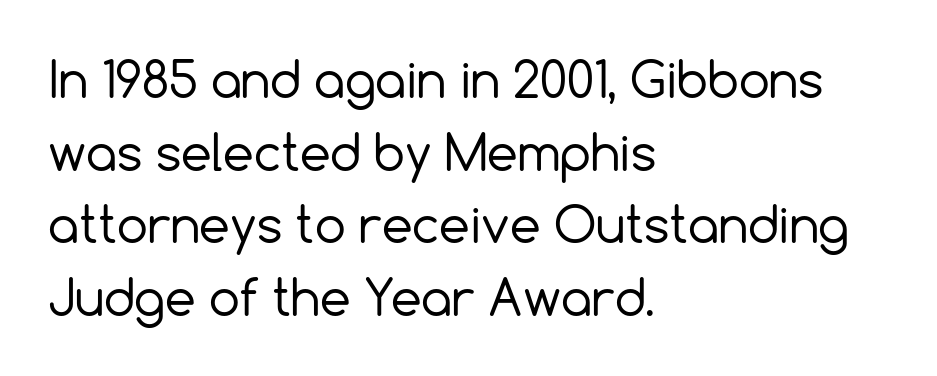
The image shows 49 px regular-weight sans-serif type, upright; set left-aligned, normal line spacing (1.48x), normal letter spacing, not underlined; a medium x-height.
